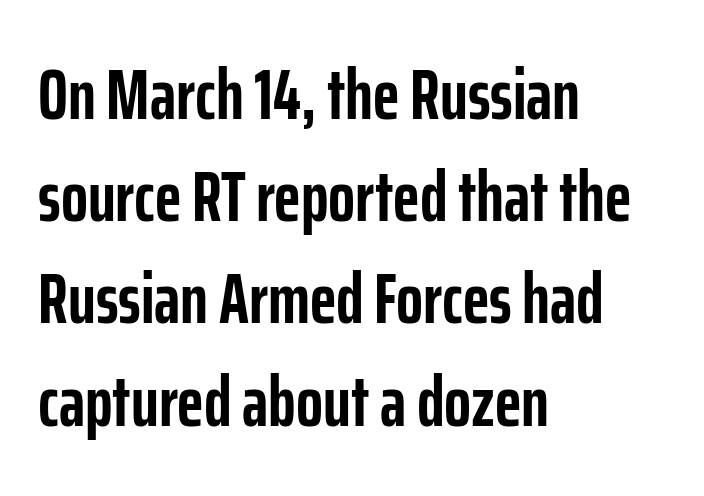
A clean baseline with only descenders dipping below it. Does the weight exceed regular? Yes, all the way to bold. Observe the ordinary spacing: letters are neighbours, not strangers. Typographically, this falls in the sans-serif category. Notice how the stems are strictly vertical — no italics here. Spacing verdict: proportional, widths tailored to each character.
